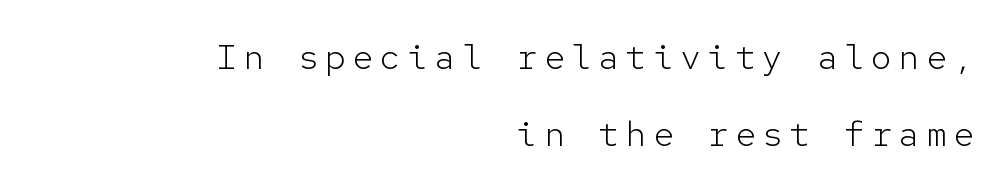
Q: Is the text bold? A: No.
Q: Is the text italic (slanted)? A: No, it is upright.
Q: Is the typeface a serif or a sans-serif typeface? A: Sans-serif.
Q: Is the text underlined? A: No.
Q: How is the paragraph aligned? A: Right-aligned.
Q: Is the spacing between lines tight, normal or loose? A: Loose.
Q: Width (condensed, normal, or wide)? A: Normal.
Q: Stroke contrast? A: Low.
Q: x-height? A: Medium.
Q: Monospaced? A: Yes.
